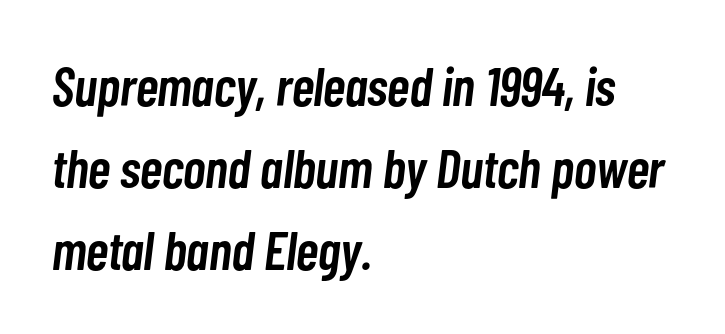
Do the characters align in a grid? No, the font is proportional. Emphasis-style slanted type is in use. This sample keeps an unexceptional amount of space between lines. Compared with a centered layout, this one pins lines to the left instead. Bare-footed words on every line.
